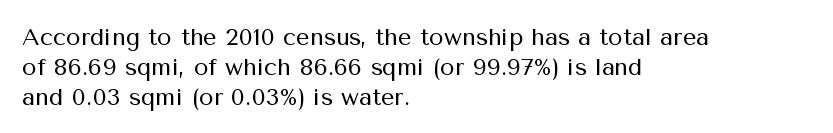
The image shows 24 px text type, upright; set left-aligned, line spacing 1.24x, normal letter spacing, not underlined.
